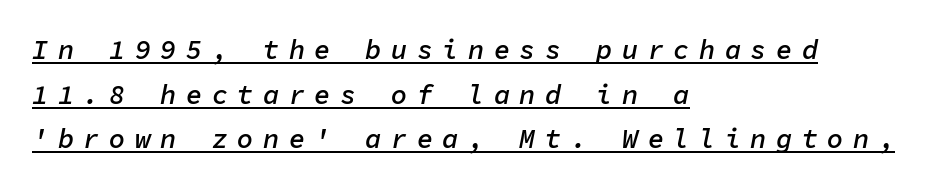
{"italic": "yes", "lean": "right", "slant_degrees": 11, "bold": "semi", "underline": "yes", "align": "left", "line_spacing": "normal", "line_spacing_ratio": 1.65, "letter_spacing": "wide", "letter_spacing_em": 0.35, "glyph_px": 27}
